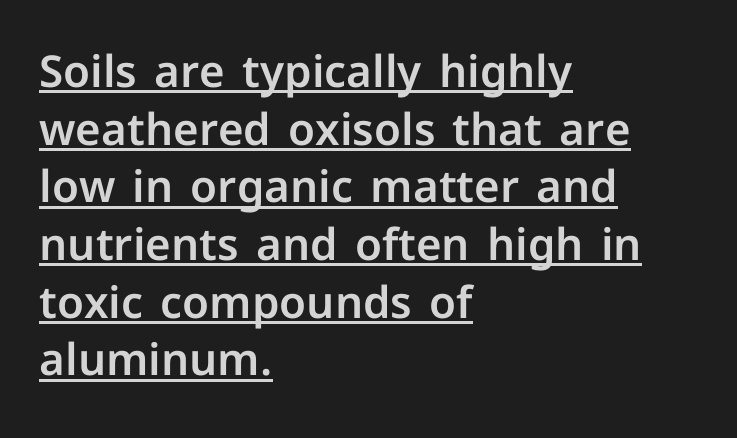
The image shows 44 px sans-serif type, upright; set left-aligned, normal line spacing (1.31x), normal letter spacing, underlined; low stroke contrast and a medium x-height.
